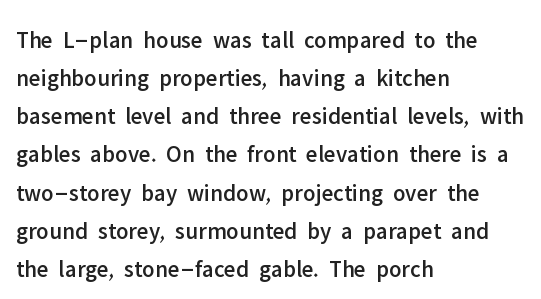
{"italic": "no", "underline": "no", "align": "left", "line_spacing": "normal", "line_spacing_ratio": 1.59, "letter_spacing": "normal", "letter_spacing_em": 0.0, "glyph_px": 24}
